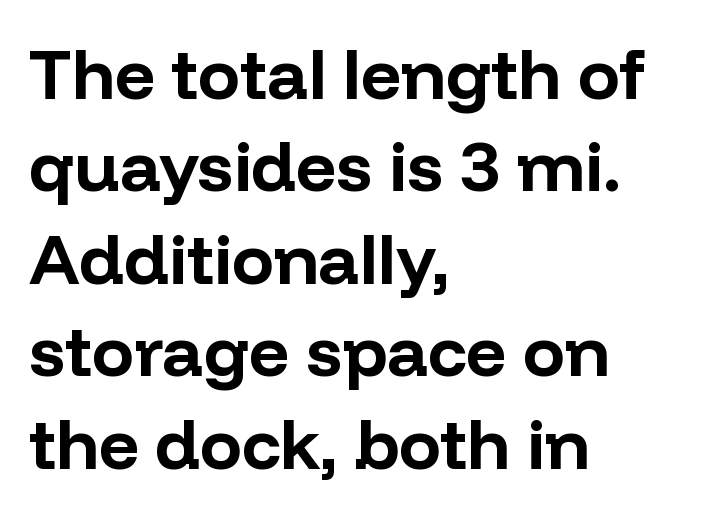
Whoever set this chose a conventional vertical rhythm. On the weight axis this lands at bold, roughly 700. The text was rendered using a sans face with plain stroke endings. The typography opts for an upright posture over an oblique one. How are the letters spaced? Ordinarily, with no added tracking. Which margin do the lines hug? The left one — the right edge is uneven.
